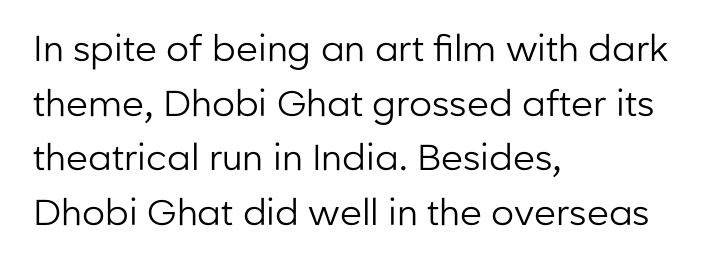
These lines were composed using upright roman letters. The lines are quadded left. Letterform terminals end flat and unadorned throughout the passage. The face used here is proportionally spaced, like ordinary book or web type. Each row of text sits above clean, open space. Heft: none added — not bold.
